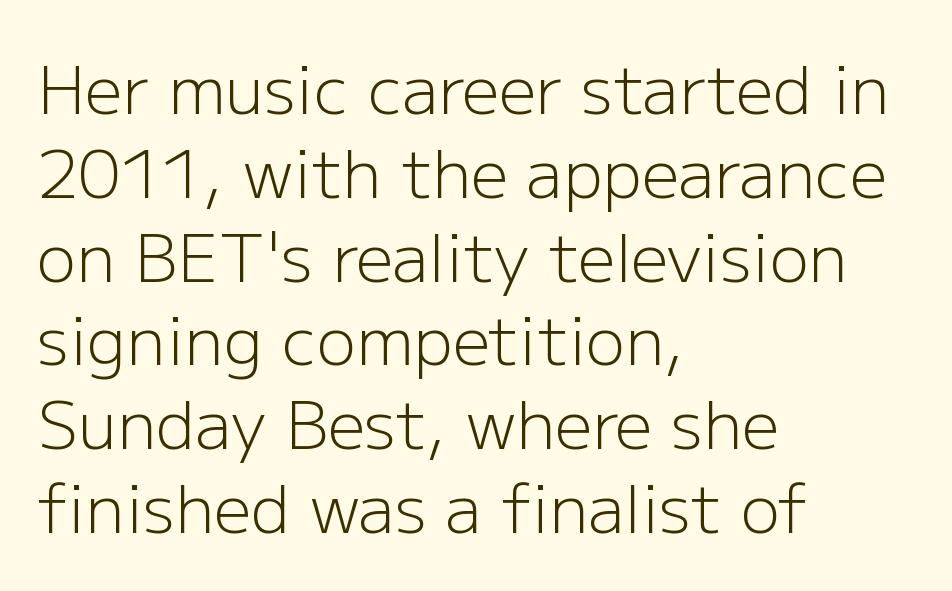
{"serif": "no", "italic": "no", "bold": "no", "weight": "light", "width": "normal", "stroke_contrast": "low", "x_height": "medium", "monospaced": "no", "underline": "no", "align": "left", "line_spacing": "normal", "line_spacing_ratio": 1.27, "letter_spacing": "normal", "letter_spacing_em": 0.0, "glyph_px": 66}
